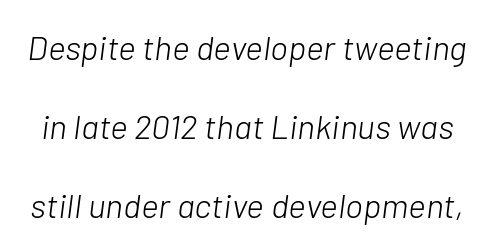
{"italic": "yes", "lean": "right", "slant_degrees": 7, "bold": "no", "weight": "light", "width": "normal", "stroke_contrast": "low", "x_height": "medium", "monospaced": "no", "underline": "no", "line_spacing": "loose", "line_spacing_ratio": 2.32, "letter_spacing": "normal", "letter_spacing_em": 0.0, "glyph_px": 34}
